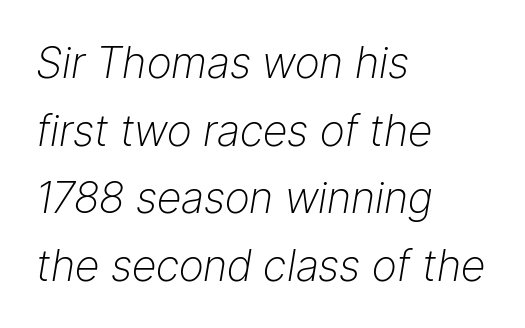
{"italic": "yes", "lean": "right", "slant_degrees": 9, "bold": "no", "weight": "light", "width": "normal", "stroke_contrast": "low", "x_height": "medium", "monospaced": "no", "underline": "no", "align": "left", "line_spacing": "normal", "line_spacing_ratio": 1.57, "letter_spacing": "normal", "letter_spacing_em": 0.0, "glyph_px": 43}
